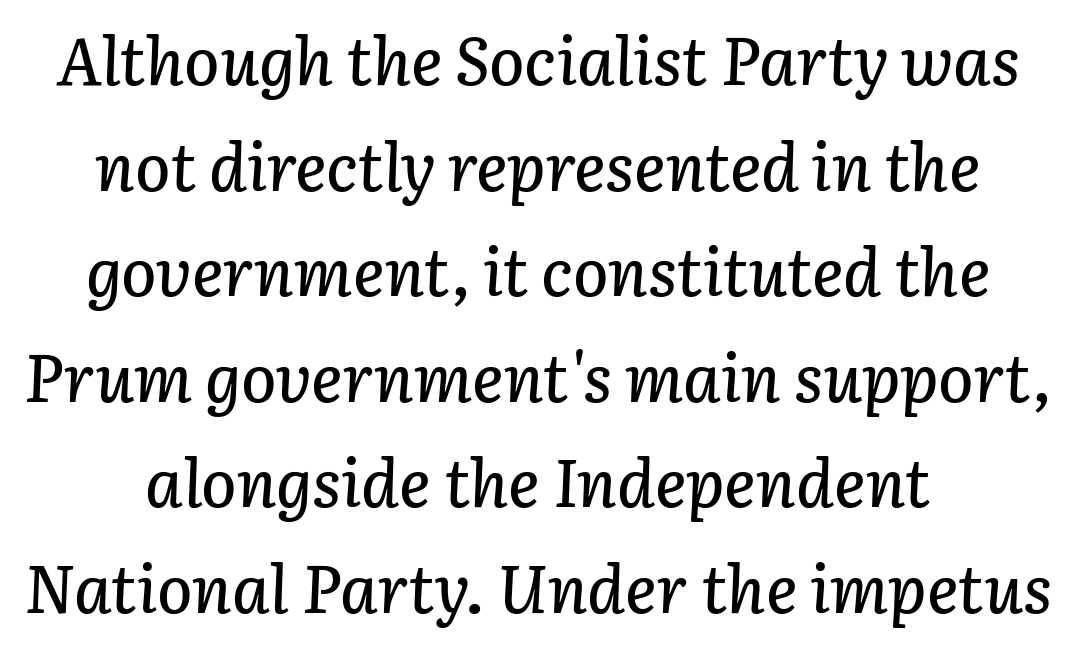
Letter spacing: default. Unmarked baselines from the first word to the last. Think of a printed novel: that variable character pitch is what you see here. Does the leading feel generous? No, just average. The whitespace from short lines is split evenly between both sides. It's the slanting kind of type.
